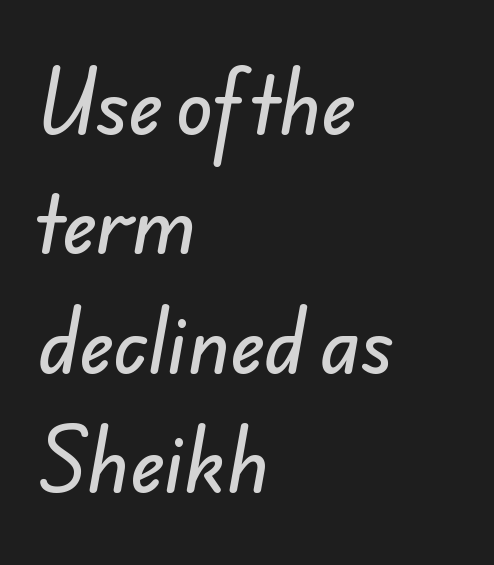
The face used here is a sans, in the tradition of grotesques and geometrics. Reading down the column, the eye jumps a familiar distance to each next line. A student would call this left alignment; a typographer would say flush left, rag right. In terms of letterspacing, this is plain default setting. Do the characters align in a grid? No, the font is proportional. Beneath every word, the page is bare.
